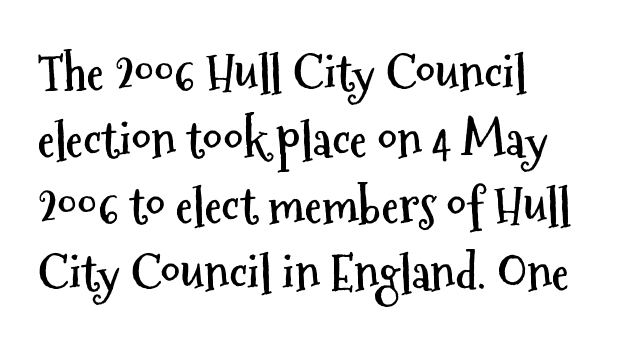
{"serif": "no", "italic": "no", "bold": "yes", "weight": "semibold", "width": "condensed", "stroke_contrast": "medium", "x_height": "medium", "monospaced": "no", "underline": "no", "align": "left", "line_spacing": "normal", "line_spacing_ratio": 1.36, "letter_spacing": "normal", "letter_spacing_em": 0.0, "glyph_px": 49}
